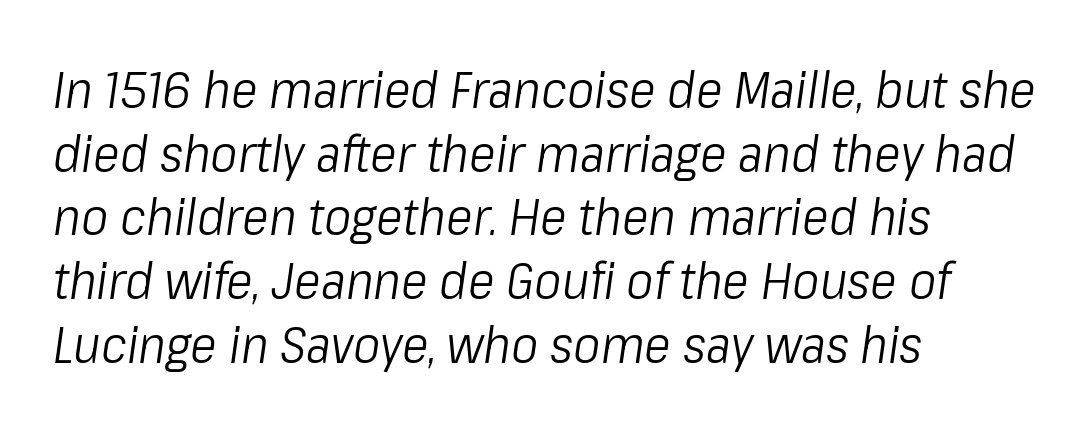
{"italic": "yes", "lean": "right", "slant_degrees": 8, "bold": "no", "weight": "light", "width": "condensed", "stroke_contrast": "low", "x_height": "medium", "monospaced": "no", "underline": "no", "align": "left", "line_spacing": "normal", "line_spacing_ratio": 1.25, "letter_spacing": "normal", "letter_spacing_em": 0.0, "glyph_px": 51}
